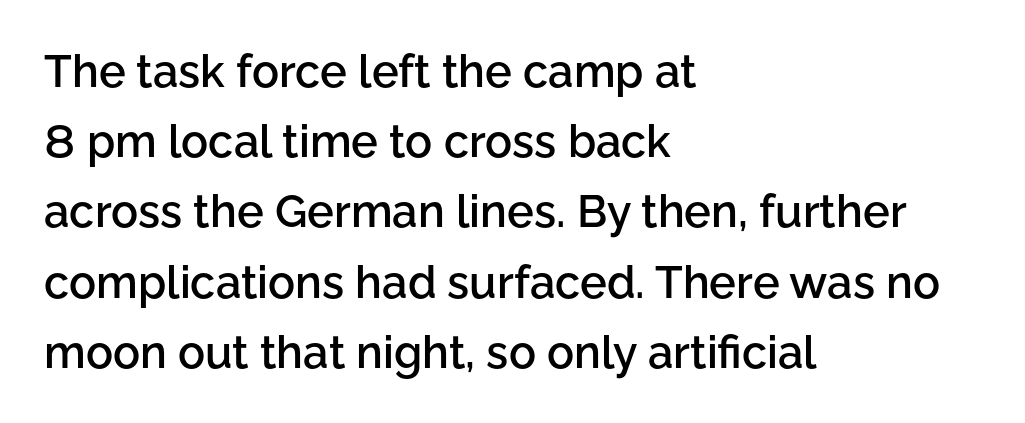
{"serif": "no", "italic": "no", "bold": "semi", "weight": "semibold", "width": "normal", "stroke_contrast": "low", "x_height": "medium", "monospaced": "no", "underline": "no", "align": "left", "line_spacing": "normal", "line_spacing_ratio": 1.56, "letter_spacing": "normal", "letter_spacing_em": 0.0, "glyph_px": 45}
